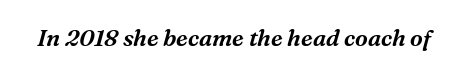
Q: Is the text italic (slanted)? A: Yes, it leans right by about 16 degrees.
Q: Is the text underlined? A: No.
Q: Is the spacing between letters normal or unusually wide? A: Normal.
